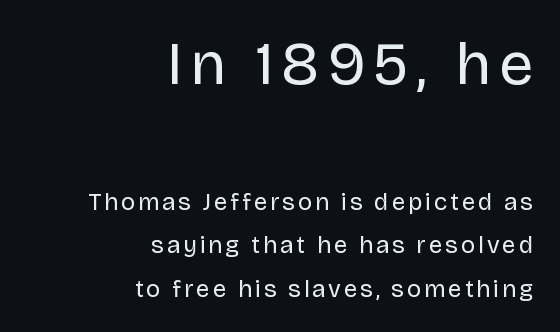
Size hierarchy here favors the leading block over the trailing one. Which margin do the lines hug? The right one — the left edge is uneven. The designer went with a sans here, leaving each stem footless. Proportional: the letters do not fall into vertical columns. Vertical strokes here are truly vertical.
